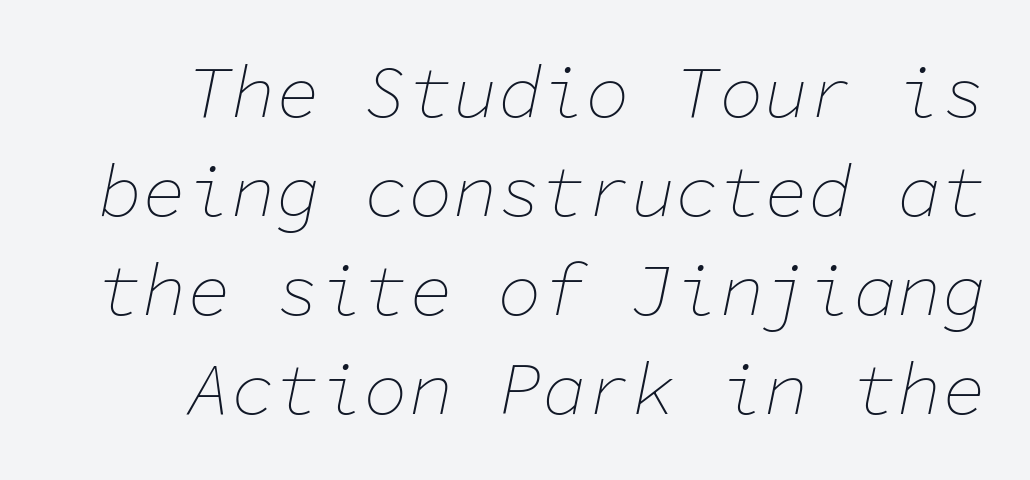
The image shows 74 px thin type, italic (leaning right), monospaced; set right-aligned, normal line spacing (1.34x), normal letter spacing, not underlined; low stroke contrast and a medium x-height.
